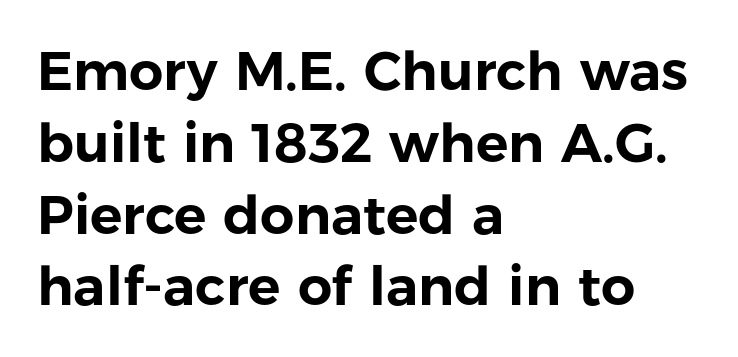
Q: Is the text italic (slanted)? A: No, it is upright.
Q: Is the typeface a serif or a sans-serif typeface? A: Sans-serif.
Q: Is the text underlined? A: No.
Q: How is the paragraph aligned? A: Left-aligned.
Q: Is the spacing between letters normal or unusually wide? A: Normal.
Q: Is the spacing between lines tight, normal or loose? A: Normal.
Q: Width (condensed, normal, or wide)? A: Normal.
Q: Stroke contrast? A: Low.
Q: x-height? A: Medium.
Q: Monospaced? A: No.
